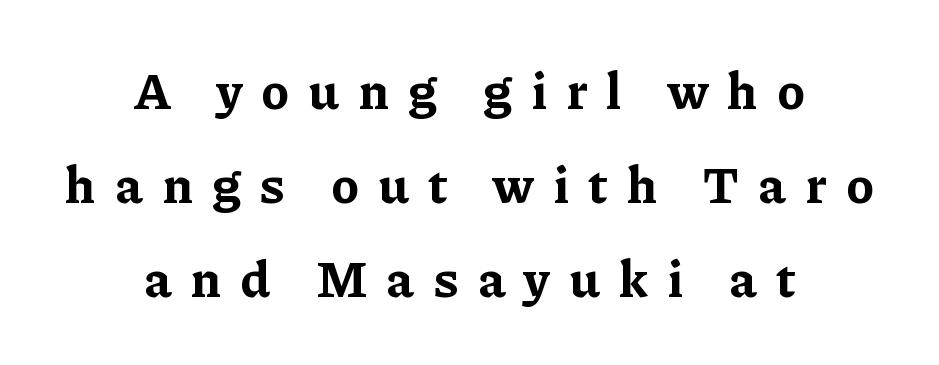
Strokes here are thick enough to call this a true bold. Letterform terminals end in serifs throughout the passage. The text block is weighted toward neither margin, spreading evenly from the middle. The zone under the glyphs is completely vacant. Character widths vary here, with narrow letters taking less room than wide ones.
